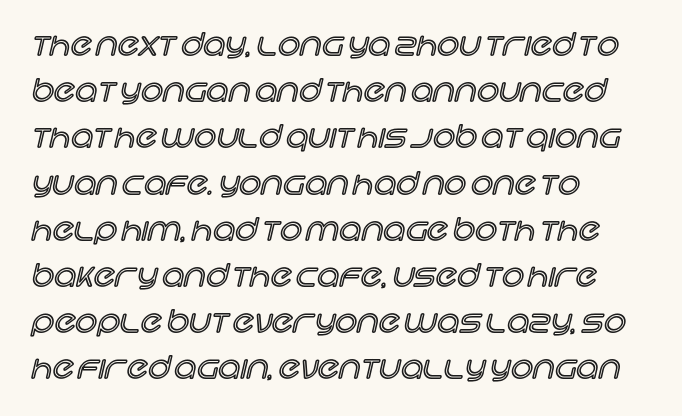
{"width": "normal", "x_height": "large", "monospaced": "no", "underline": "no", "align": "left", "line_spacing": "normal", "line_spacing_ratio": 1.49, "letter_spacing": "normal", "letter_spacing_em": 0.0, "glyph_px": 31}
